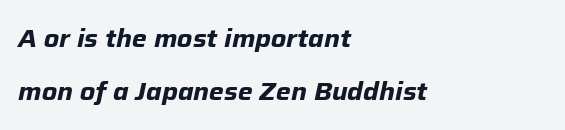
{"italic": "yes", "lean": "right", "slant_degrees": 12, "bold": "yes", "underline": "no", "align": "left", "line_spacing": "loose", "line_spacing_ratio": 2.14, "letter_spacing": "normal", "letter_spacing_em": 0.0, "glyph_px": 25}
